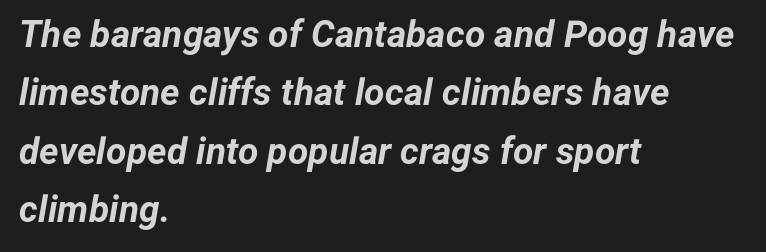
The image shows 37 px bold type, italic (leaning right); set left-aligned, normal line spacing (1.58x), normal letter spacing, not underlined; low stroke contrast and a medium x-height.
